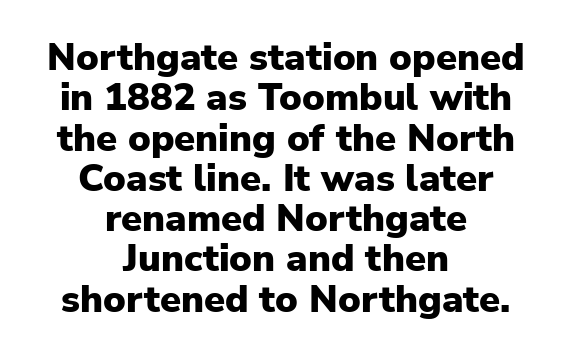
The passage shown is typed in a proportional face where columns would drift. This sample is center-justified, so both line endings float freely. Each letter's strokes conclude bluntly, with no projecting serifs. A full-strength bold gives these letters their thick strokes. What's the leading like? Squeezed, with rows nearly overlapping. These lines keep a tight, regular rhythm from letter to letter.
